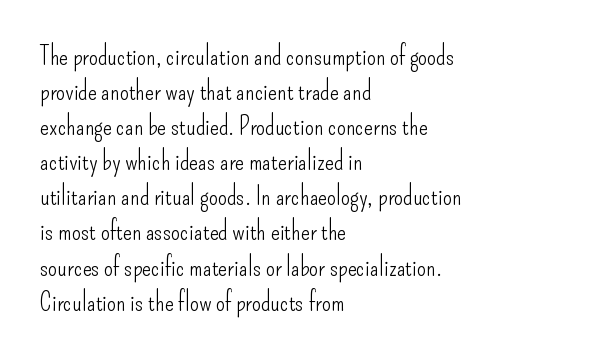
The image shows 26 px text type, upright; set left-aligned, normal line spacing (1.35x), normal letter spacing, not underlined.
